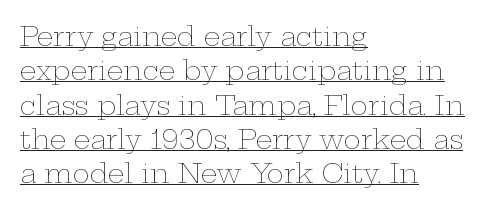
{"italic": "no", "bold": "no", "underline": "yes", "align": "left", "line_spacing": "normal", "line_spacing_ratio": 1.32, "letter_spacing": "normal", "letter_spacing_em": 0.0, "glyph_px": 26}
